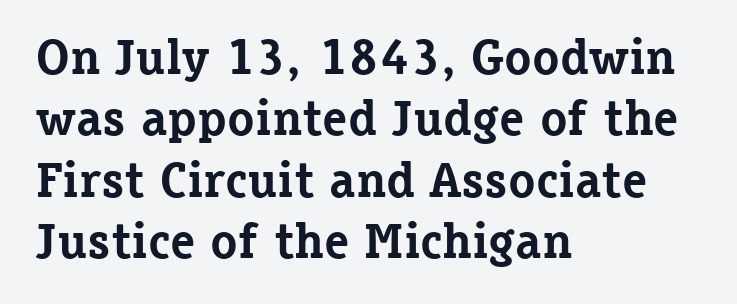
Q: Is the text bold? A: Yes.
Q: Is the text italic (slanted)? A: No, it is upright.
Q: Is the typeface a serif or a sans-serif typeface? A: Serif.
Q: Is the text underlined? A: No.
Q: How is the paragraph aligned? A: Left-aligned.
Q: Is the spacing between letters normal or unusually wide? A: Normal.
Q: Width (condensed, normal, or wide)? A: Normal.
Q: Stroke contrast? A: Low.
Q: x-height? A: Medium.
Q: Monospaced? A: No.
